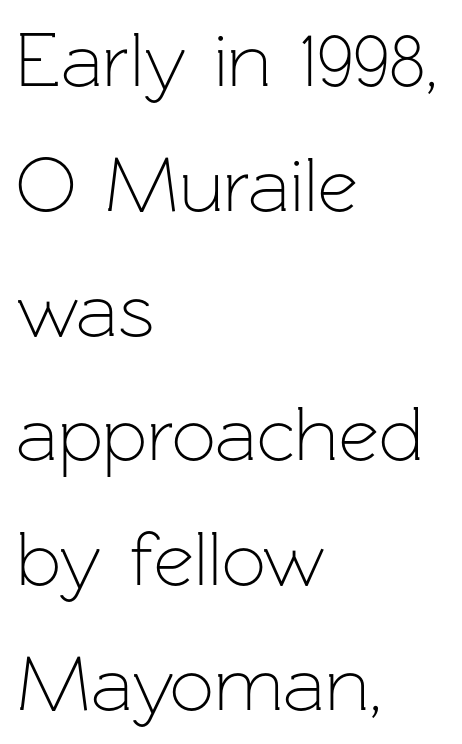
Q: Is the text bold? A: No.
Q: Is the text italic (slanted)? A: No, it is upright.
Q: Is the typeface a serif or a sans-serif typeface? A: Sans-serif.
Q: Is the text underlined? A: No.
Q: How is the paragraph aligned? A: Left-aligned.
Q: Is the spacing between letters normal or unusually wide? A: Normal.
Q: Is the spacing between lines tight, normal or loose? A: Normal.
Q: Width (condensed, normal, or wide)? A: Normal.
Q: Stroke contrast? A: Low.
Q: x-height? A: Medium.
Q: Monospaced? A: No.
